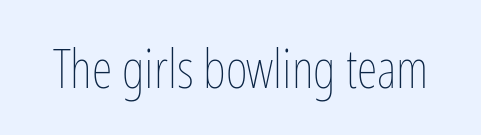
{"italic": "no", "bold": "no", "weight": "thin", "width": "condensed", "stroke_contrast": "low", "x_height": "medium", "monospaced": "no", "underline": "no", "letter_spacing": "normal", "letter_spacing_em": 0.0, "glyph_px": 53}
